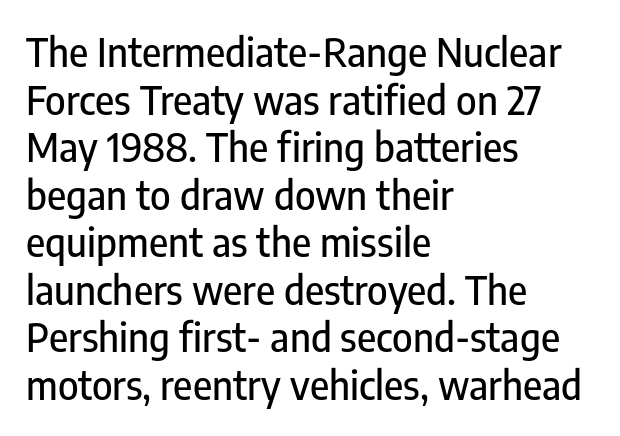
Q: Is the text italic (slanted)? A: No, it is upright.
Q: Is the typeface a serif or a sans-serif typeface? A: Sans-serif.
Q: Is the text underlined? A: No.
Q: How is the paragraph aligned? A: Left-aligned.
Q: Is the spacing between letters normal or unusually wide? A: Normal.
Q: Width (condensed, normal, or wide)? A: Condensed.
Q: Stroke contrast? A: Low.
Q: x-height? A: Medium.
Q: Monospaced? A: No.
